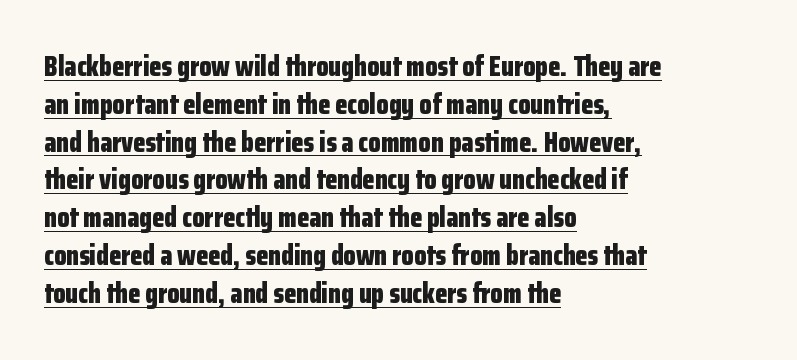
{"serif": "no", "italic": "no", "bold": "yes", "weight": "bold", "width": "condensed", "stroke_contrast": "low", "x_height": "medium", "monospaced": "no", "underline": "yes", "align": "left", "line_spacing": "normal", "line_spacing_ratio": 1.35, "letter_spacing": "normal", "letter_spacing_em": 0.0, "glyph_px": 28}
